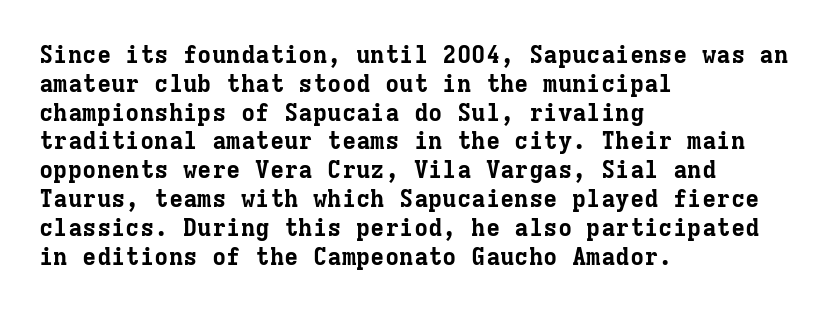
The image shows 24 px bold type, upright; set left-aligned, line spacing 1.2x, normal letter spacing, not underlined.
